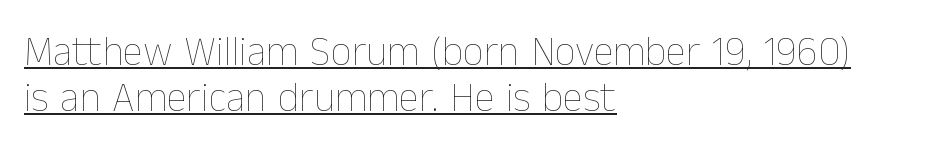
Does a line run under the words? Yes, clearly. The passage shown is typed in a proportional face where columns would drift. Rendered with straight, roman letterforms. Honestly, the rows look squashed on top of each other.
